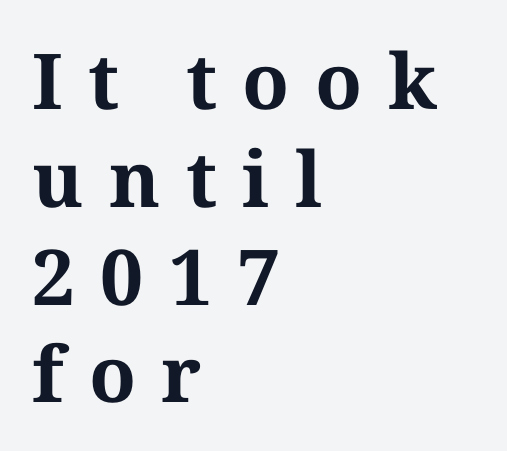
Q: Is the text bold? A: Yes.
Q: Is the text italic (slanted)? A: No, it is upright.
Q: Is the typeface a serif or a sans-serif typeface? A: Serif.
Q: Is the text underlined? A: No.
Q: How is the paragraph aligned? A: Left-aligned.
Q: Is the spacing between letters normal or unusually wide? A: Unusually wide.
Q: Is the spacing between lines tight, normal or loose? A: Normal.
Q: Width (condensed, normal, or wide)? A: Normal.
Q: Stroke contrast? A: Medium.
Q: x-height? A: Medium.
Q: Monospaced? A: No.
